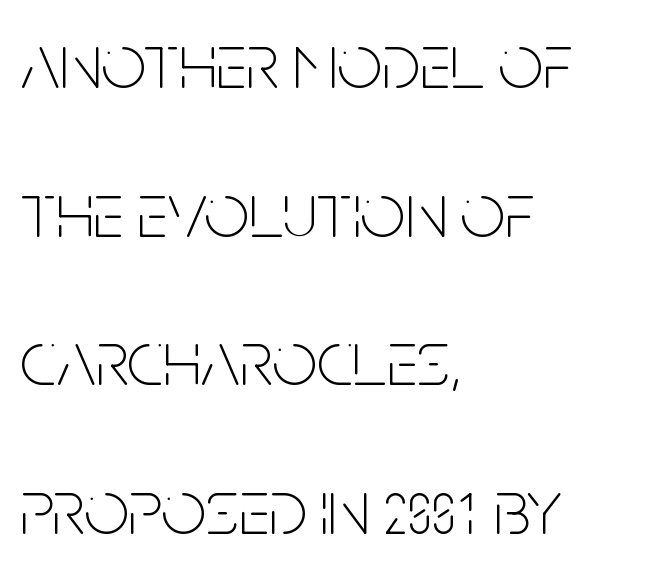
{"serif": "no", "italic": "no", "bold": "no", "weight": "thin", "width": "condensed", "stroke_contrast": "low", "x_height": "large", "monospaced": "no", "underline": "no", "align": "left", "line_spacing_ratio": 1.88, "letter_spacing": "normal", "letter_spacing_em": 0.0, "glyph_px": 79}
